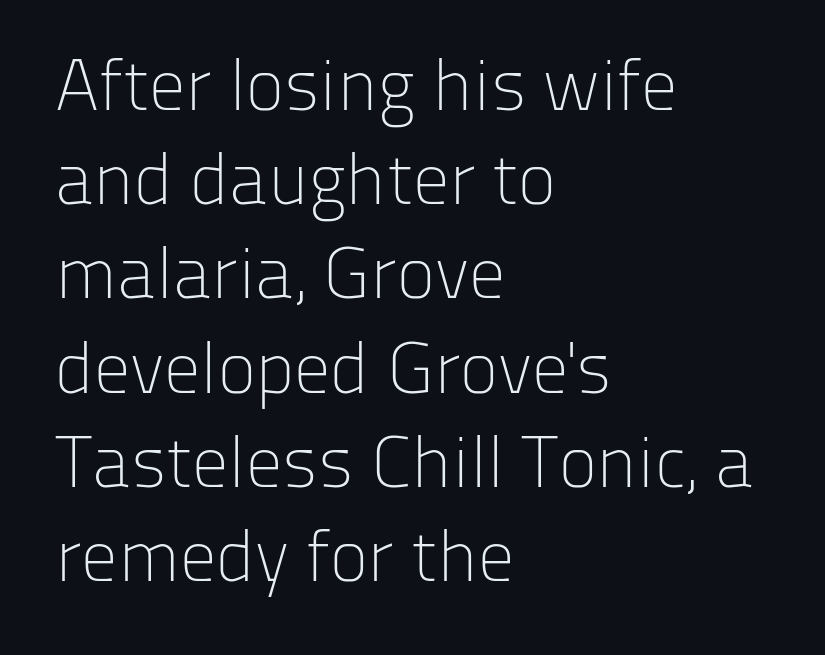
Q: Is the text bold? A: No.
Q: Is the text italic (slanted)? A: No, it is upright.
Q: Is the typeface a serif or a sans-serif typeface? A: Sans-serif.
Q: Is the text underlined? A: No.
Q: How is the paragraph aligned? A: Left-aligned.
Q: Is the spacing between letters normal or unusually wide? A: Normal.
Q: Is the spacing between lines tight, normal or loose? A: Normal.
Q: Width (condensed, normal, or wide)? A: Normal.
Q: Stroke contrast? A: Low.
Q: x-height? A: Medium.
Q: Monospaced? A: No.
